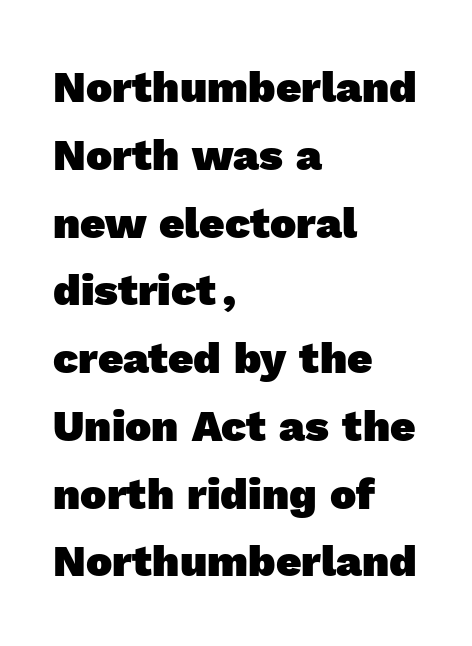
The image shows 44 px heavy sans-serif type; set left-aligned, normal line spacing (1.54x), normal letter spacing, not underlined; a medium x-height.
